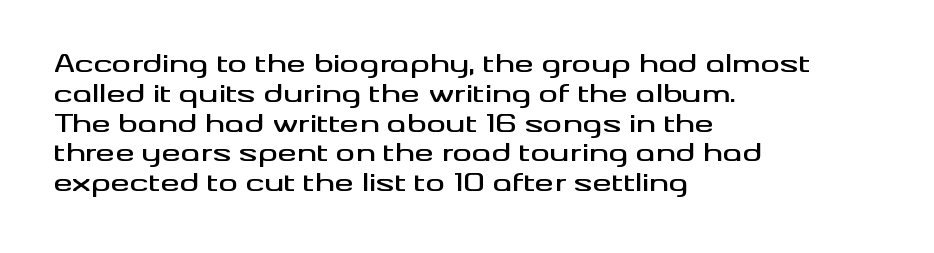
This sample uses an upright cut, with every glyph sitting square on the baseline. The space beneath each line is pristine and unruled. Short note: letters normally spaced. A classic flush-left, rag-right setting is used for this passage.
